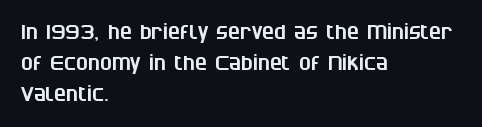
If you drew a ruler down the left edge, every line would touch it. Regular leading. Only glyphs here, with clear space below each row. Each word holds together tightly as a unit, with standard inter-letter gaps.
